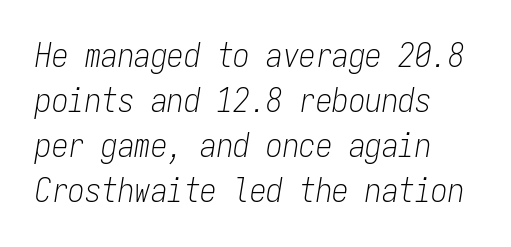
{"italic": "yes", "lean": "right", "slant_degrees": 9, "bold": "no", "weight": "light", "width": "condensed", "stroke_contrast": "low", "x_height": "medium", "monospaced": "yes", "underline": "no", "align": "left", "line_spacing": "normal", "line_spacing_ratio": 1.36, "letter_spacing": "normal", "letter_spacing_em": 0.0, "glyph_px": 33}
